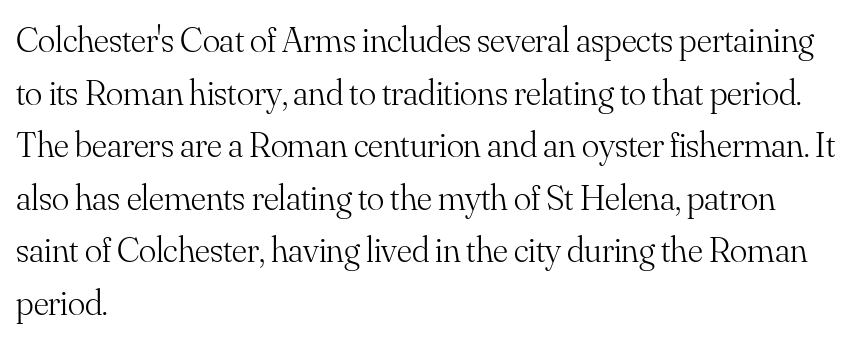
Q: Is the text bold? A: No.
Q: Is the text italic (slanted)? A: No, it is upright.
Q: Is the typeface a serif or a sans-serif typeface? A: Serif.
Q: Is the text underlined? A: No.
Q: How is the paragraph aligned? A: Left-aligned.
Q: Is the spacing between letters normal or unusually wide? A: Normal.
Q: Is the spacing between lines tight, normal or loose? A: Normal.
Q: Width (condensed, normal, or wide)? A: Normal.
Q: Stroke contrast? A: Medium.
Q: x-height? A: Small.
Q: Monospaced? A: No.
